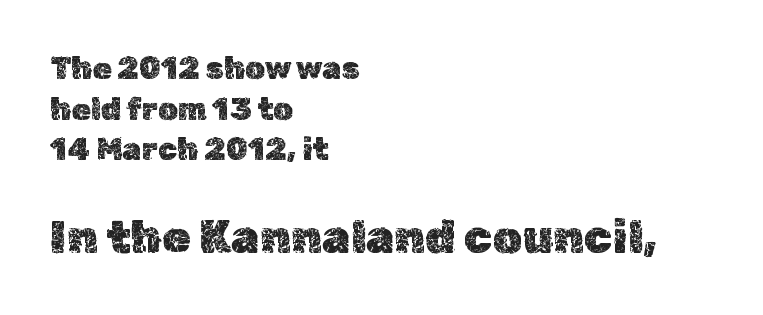
The image shows 46 px text type, upright; set left-aligned, normal line spacing (1.31x), normal letter spacing, not underlined; the second (bottom) block is 1.48x larger; a medium x-height.
